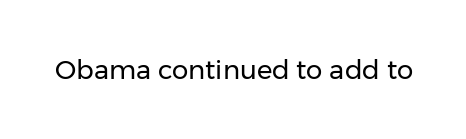
Q: Is the text bold? A: No.
Q: Is the text italic (slanted)? A: No, it is upright.
Q: Is the text underlined? A: No.
Q: Is the spacing between letters normal or unusually wide? A: Normal.
